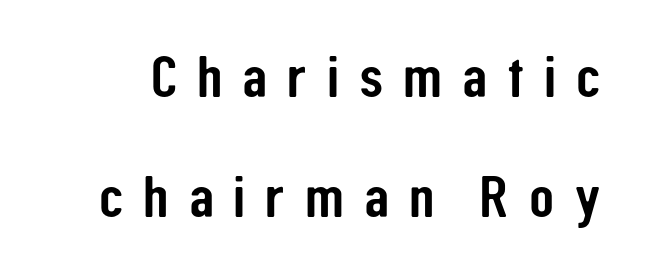
{"serif": "no", "italic": "no", "width": "condensed", "stroke_contrast": "low", "x_height": "medium", "monospaced": "no", "underline": "no", "line_spacing": "loose", "line_spacing_ratio": 2.07, "letter_spacing": "wide", "letter_spacing_em": 0.34, "glyph_px": 58}
